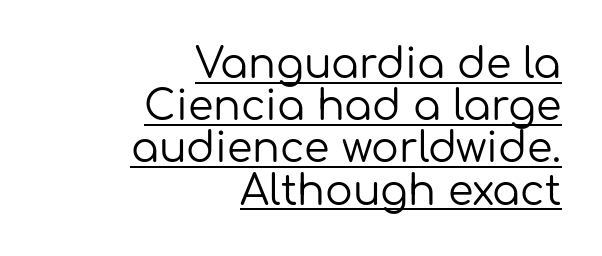
The image shows 41 px regular-weight sans-serif type, upright; set right-aligned, tight line spacing (1.03x), normal letter spacing, underlined; low stroke contrast and a medium x-height.
